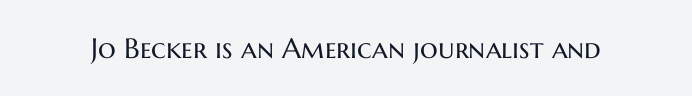
In terms of posture, this sample is upright. Character widths vary here, with narrow letters taking less room than wide ones. What stands out about the letter spacing? Nothing — it is the standard amount. Heft: none added — not bold. Nobody drew a line under any word here. The font family rendered here belongs to the sans-serif group.
